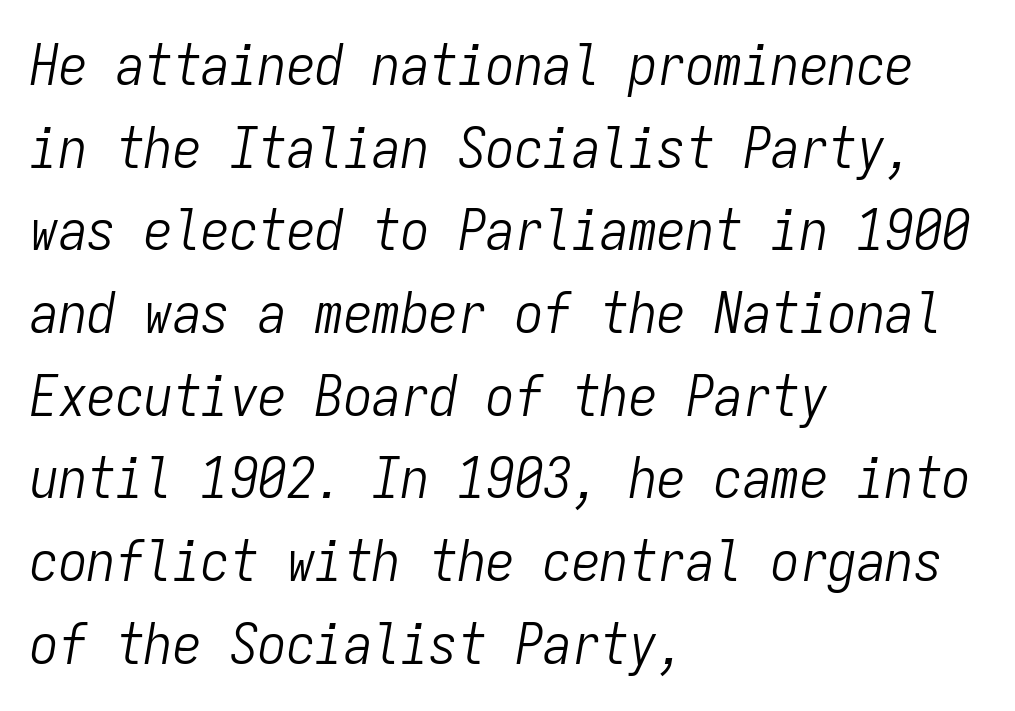
The image shows 57 px light, condensed type, italic (leaning right), monospaced; set left-aligned, normal line spacing (1.45x), normal letter spacing, not underlined; low stroke contrast and a medium x-height.
